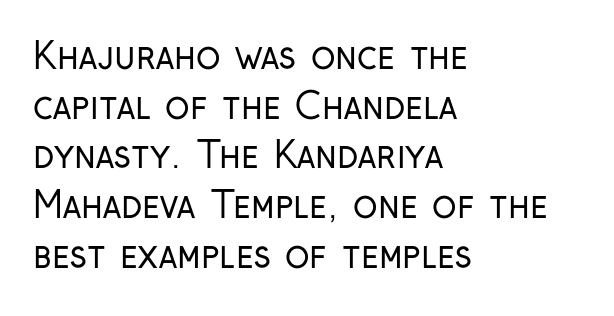
{"serif": "no", "italic": "no", "bold": "no", "weight": "regular", "width": "condensed", "stroke_contrast": "low", "x_height": "medium", "monospaced": "no", "underline": "no", "align": "left", "line_spacing": "normal", "line_spacing_ratio": 1.38, "letter_spacing": "normal", "letter_spacing_em": 0.0, "glyph_px": 36}
